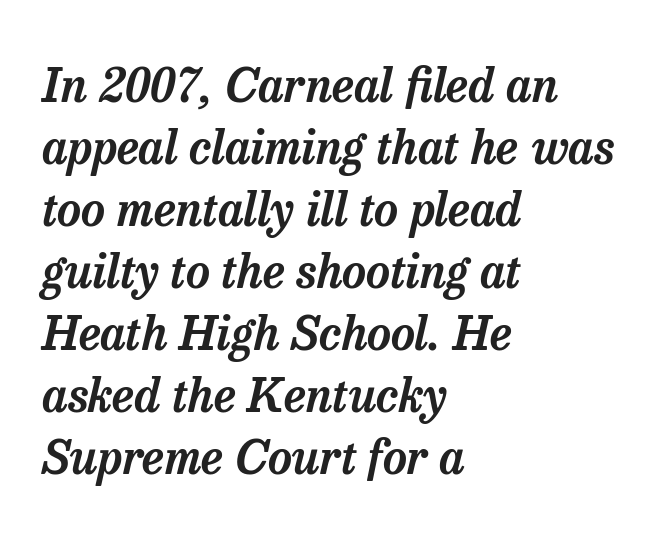
{"serif": "yes", "italic": "yes", "lean": "right", "slant_degrees": 13, "width": "normal", "stroke_contrast": "low", "x_height": "medium", "monospaced": "no", "underline": "no", "align": "left", "line_spacing": "normal", "line_spacing_ratio": 1.32, "letter_spacing": "normal", "letter_spacing_em": 0.0, "glyph_px": 47}
